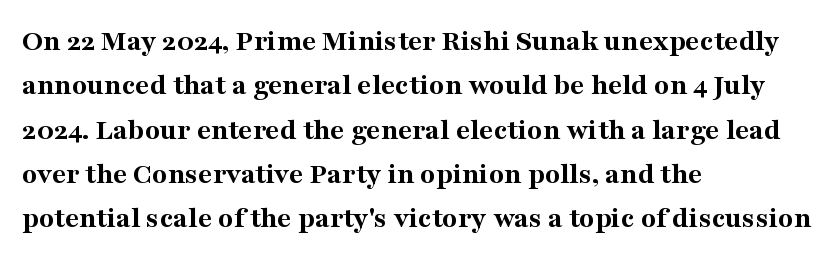
{"serif": "yes", "italic": "no", "bold": "yes", "weight": "bold", "width": "normal", "stroke_contrast": "medium", "x_height": "medium", "monospaced": "no", "underline": "no", "align": "left", "line_spacing": "normal", "line_spacing_ratio": 1.43, "letter_spacing": "normal", "letter_spacing_em": 0.0, "glyph_px": 31}
